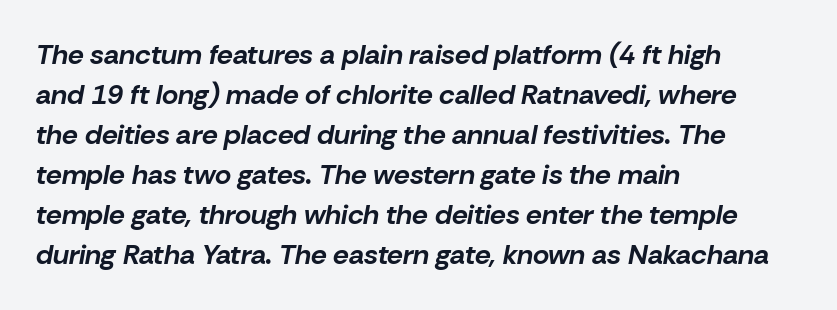
{"italic": "yes", "lean": "right", "slant_degrees": 10, "bold": "yes", "weight": "bold", "width": "normal", "stroke_contrast": "low", "x_height": "medium", "monospaced": "no", "underline": "no", "align": "left", "line_spacing": "normal", "line_spacing_ratio": 1.43, "letter_spacing": "normal", "letter_spacing_em": 0.0, "glyph_px": 28}
